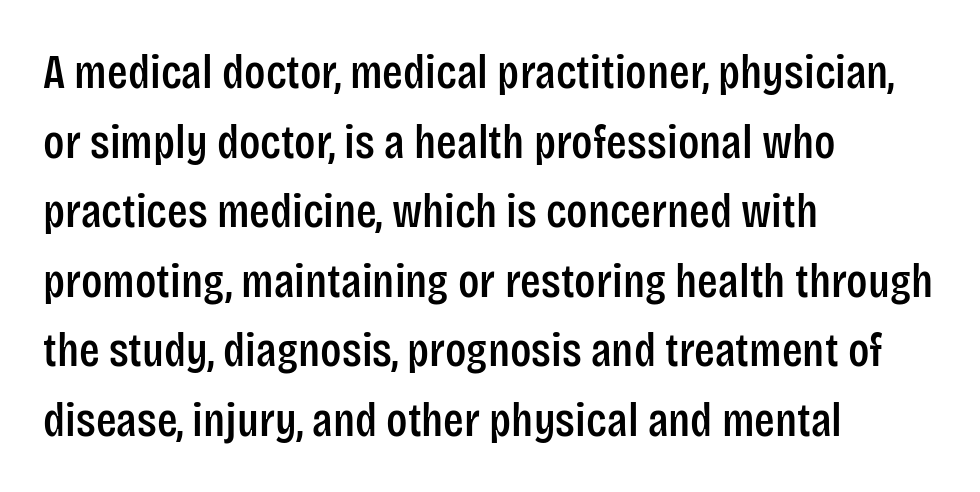
Regarding leading, the lines here are spaced in the standard way. Here the designer chose a conventional face with non-uniform glyph widths. The lines in this sample share a left origin and differ only in where they stop. The text was rendered using a sans face with plain stroke endings.
